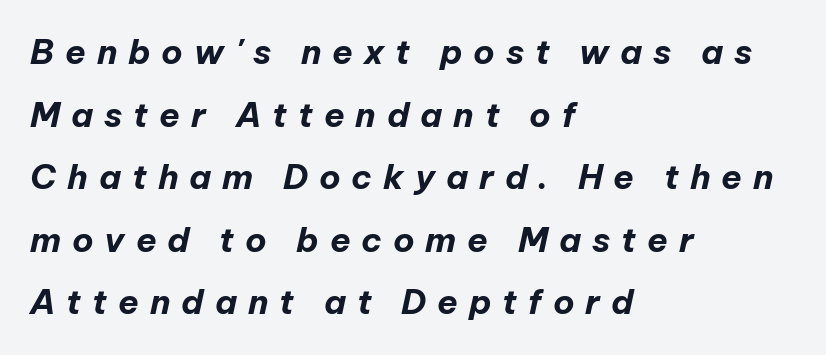
{"italic": "yes", "lean": "right", "slant_degrees": 12, "bold": "yes", "weight": "bold", "width": "normal", "stroke_contrast": "low", "x_height": "medium", "monospaced": "no", "underline": "no", "align": "left", "line_spacing_ratio": 1.84, "letter_spacing": "wide", "letter_spacing_em": 0.32, "glyph_px": 34}
